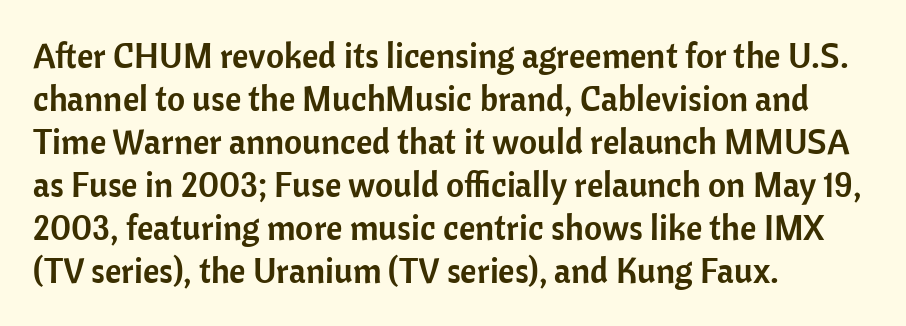
The passage shown is not underscored anywhere. Letter spacing: default. This rendering employs a face without finishing strokes, i.e., a sans-serif. Casual observation: everything's shoved over to the left. Every character sits straight up, as roman type does. Spacing verdict: proportional, widths tailored to each character.
